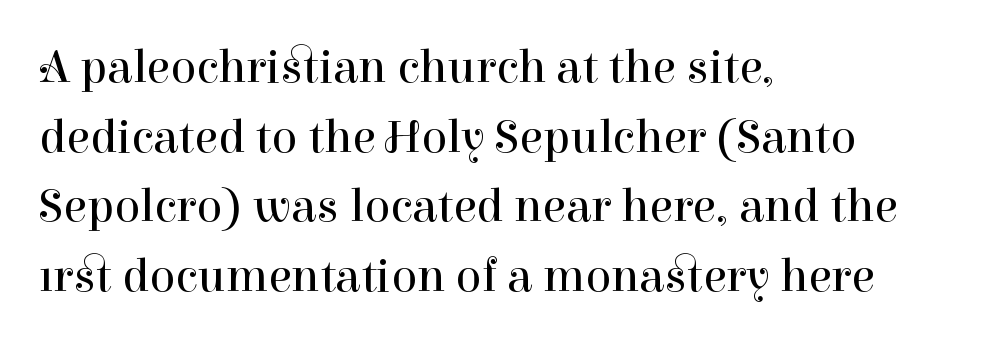
The string is rendered with underlining switched off. Ordinary non-slanted type is in use. A classic flush-left, rag-right setting is used for this passage. Caption: standard tracking, unaltered. The characters display serif detailing at their extremities.
